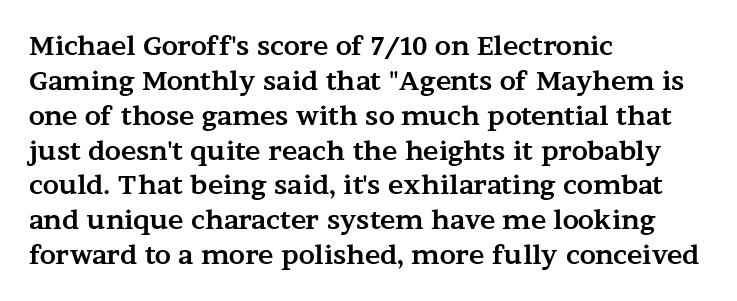
The baseline area is clear. The lines in this sample share a left origin and differ only in where they stop. The type is set solid horizontally, with unmodified tracking. Compared with typical paragraphs, the rows here are spaced about the same. Thick stems and heavy bowls — unmistakably bold. Ascenders rise straight up at ninety degrees.
